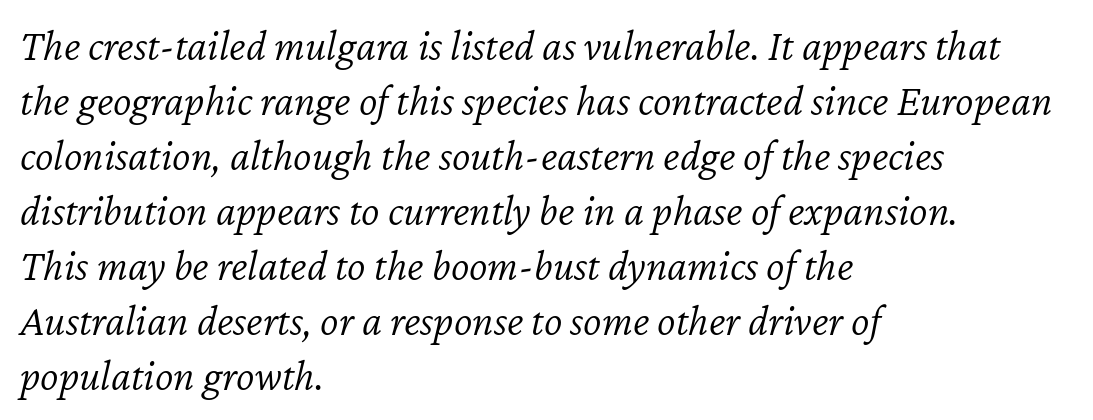
The image shows 44 px light type, italic (leaning right); set left-aligned, normal line spacing (1.25x), normal letter spacing, not underlined; low stroke contrast and a medium x-height.
